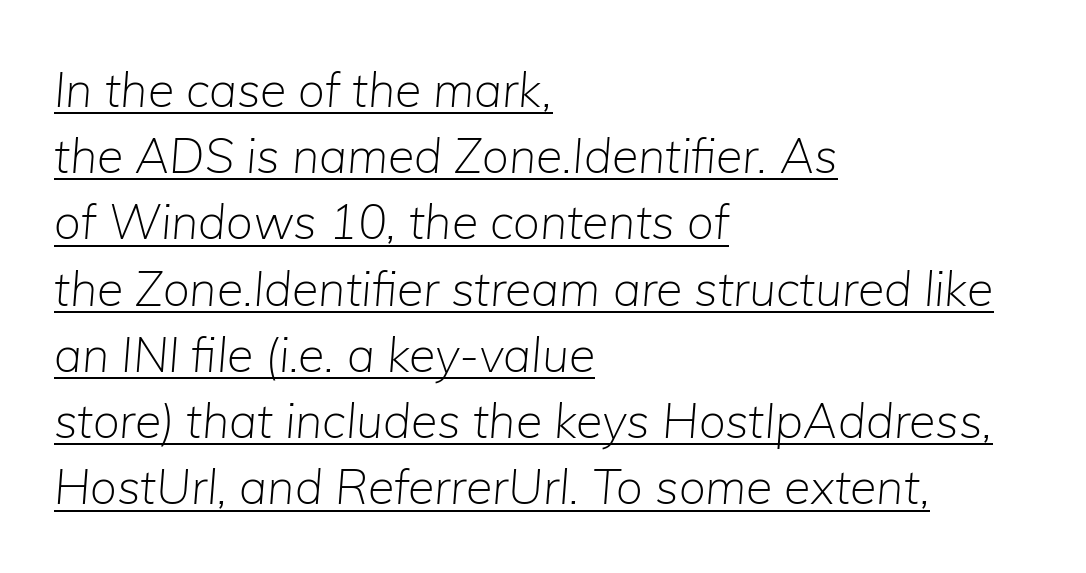
Q: Is the text bold? A: No.
Q: Is the text italic (slanted)? A: Yes, it leans right by about 5 degrees.
Q: Is the text underlined? A: Yes.
Q: How is the paragraph aligned? A: Left-aligned.
Q: Is the spacing between letters normal or unusually wide? A: Normal.
Q: Is the spacing between lines tight, normal or loose? A: Normal.
Q: Width (condensed, normal, or wide)? A: Normal.
Q: Stroke contrast? A: Low.
Q: x-height? A: Medium.
Q: Monospaced? A: No.
